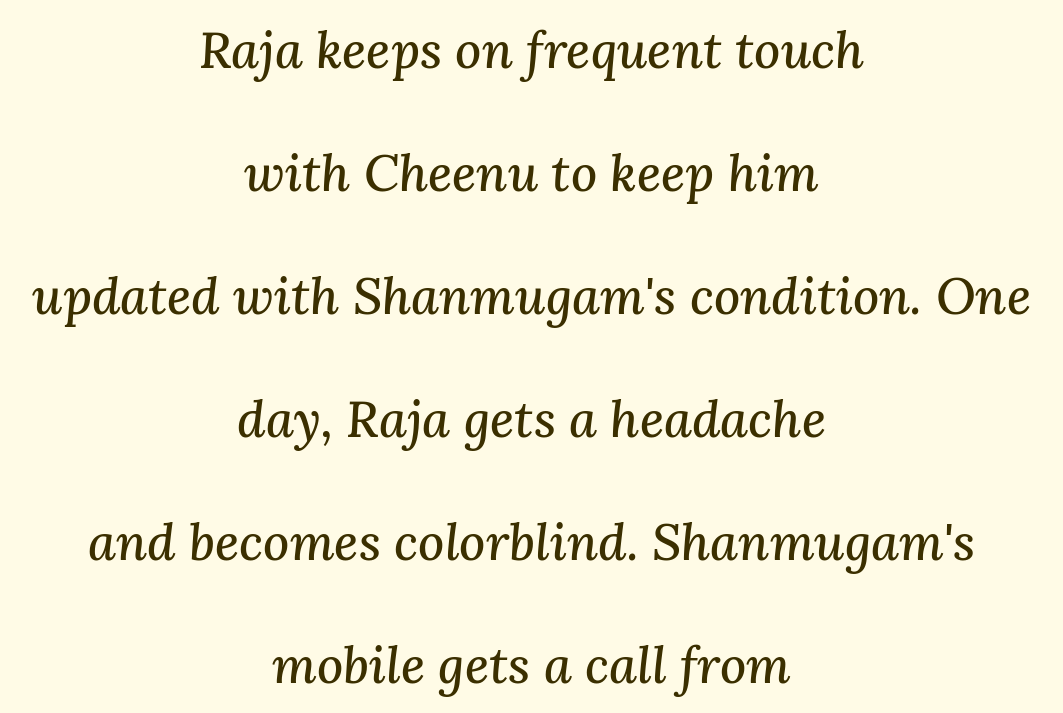
Q: Is the text italic (slanted)? A: Yes, it leans right by about 3 degrees.
Q: Is the typeface a serif or a sans-serif typeface? A: Serif.
Q: Is the text underlined? A: No.
Q: How is the paragraph aligned? A: Centered.
Q: Is the spacing between letters normal or unusually wide? A: Normal.
Q: Is the spacing between lines tight, normal or loose? A: Loose.
Q: Width (condensed, normal, or wide)? A: Normal.
Q: Stroke contrast? A: Medium.
Q: x-height? A: Medium.
Q: Monospaced? A: No.
